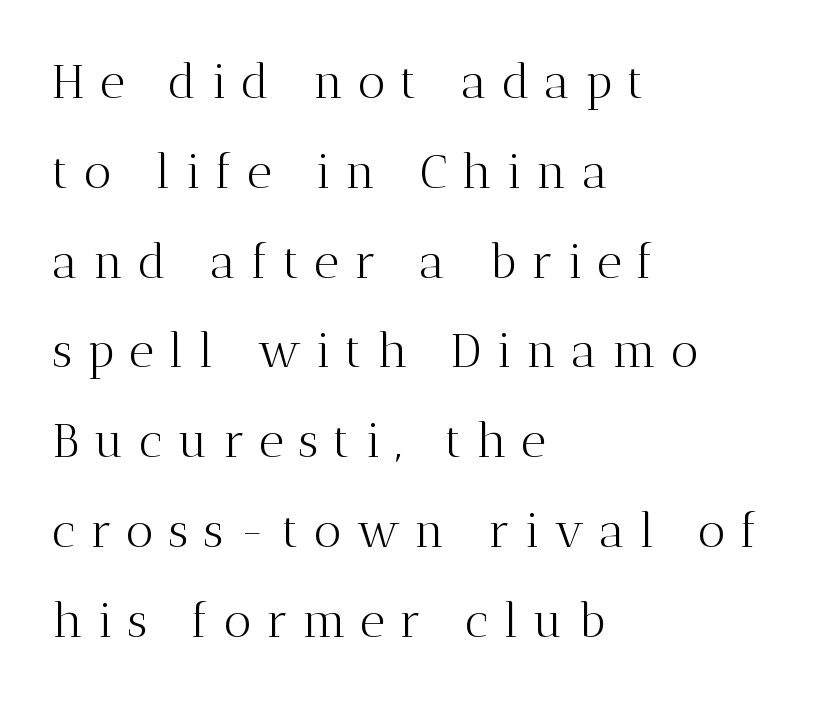
Q: Is the text bold? A: No.
Q: Is the text italic (slanted)? A: No, it is upright.
Q: Is the typeface a serif or a sans-serif typeface? A: Serif.
Q: Is the text underlined? A: No.
Q: How is the paragraph aligned? A: Left-aligned.
Q: Is the spacing between letters normal or unusually wide? A: Unusually wide.
Q: Width (condensed, normal, or wide)? A: Normal.
Q: Stroke contrast? A: Medium.
Q: x-height? A: Medium.
Q: Monospaced? A: No.
